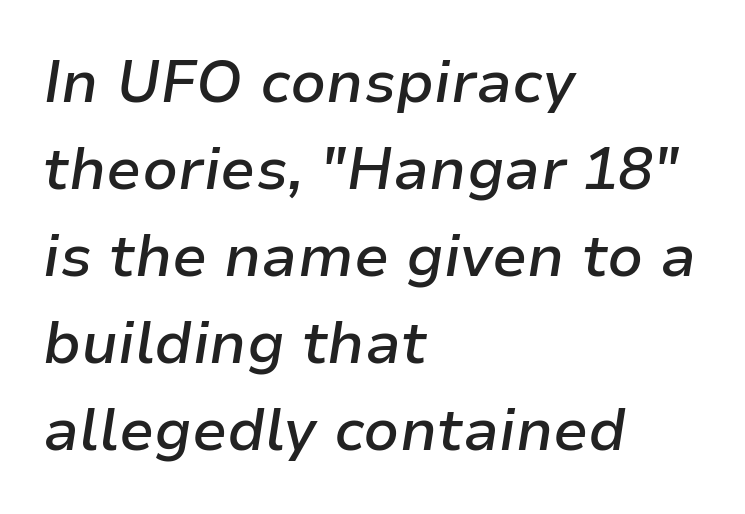
{"italic": "yes", "lean": "right", "slant_degrees": 9, "bold": "semi", "weight": "semibold", "width": "normal", "stroke_contrast": "low", "x_height": "medium", "monospaced": "no", "underline": "no", "align": "left", "line_spacing": "normal", "line_spacing_ratio": 1.5, "letter_spacing": "normal", "letter_spacing_em": 0.0, "glyph_px": 58}
